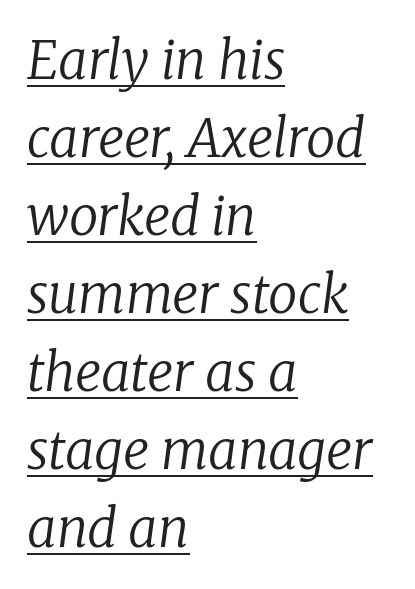
Nothing unusual about the tracking: characters are spaced as the font intends. These lines are composed in type with serifs. What decoration does the sample have? An underline. The vertical gap from one line to the next is medium.
